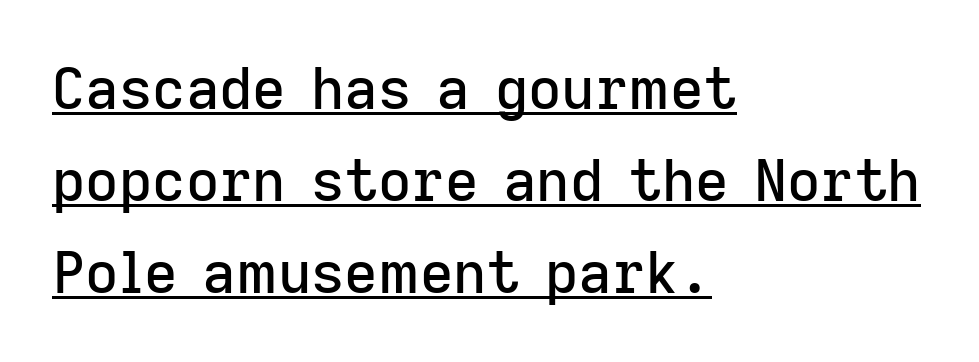
Q: Is the text italic (slanted)? A: No, it is upright.
Q: Is the typeface a serif or a sans-serif typeface? A: Sans-serif.
Q: Is the text underlined? A: Yes.
Q: How is the paragraph aligned? A: Left-aligned.
Q: Is the spacing between letters normal or unusually wide? A: Normal.
Q: Is the spacing between lines tight, normal or loose? A: Normal.
Q: Width (condensed, normal, or wide)? A: Normal.
Q: Stroke contrast? A: Low.
Q: x-height? A: Medium.
Q: Monospaced? A: No.
